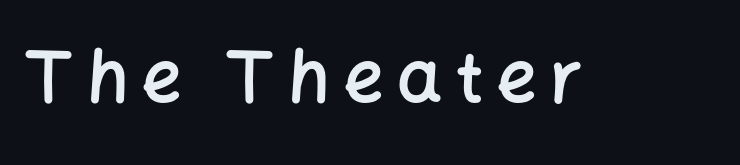
The image shows 71 px semibold sans-serif type, upright; set not underlined; low stroke contrast and a medium x-height.
